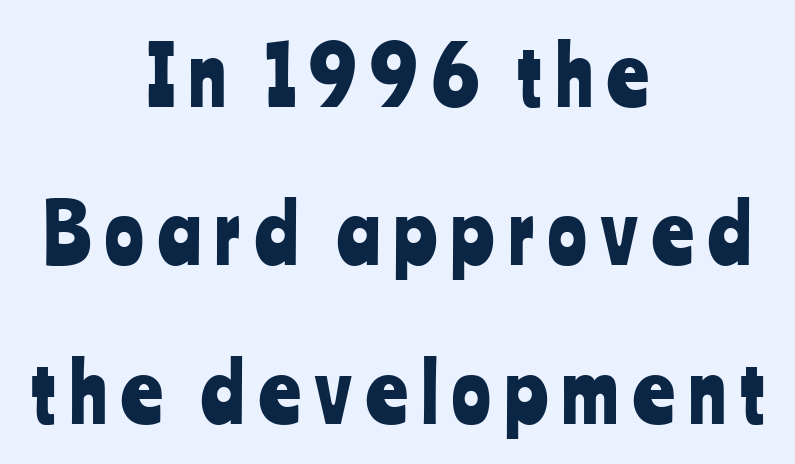
The image shows 80 px condensed sans-serif type, upright; set centered, loose line spacing (1.98x), not underlined; low stroke contrast and a medium x-height.
